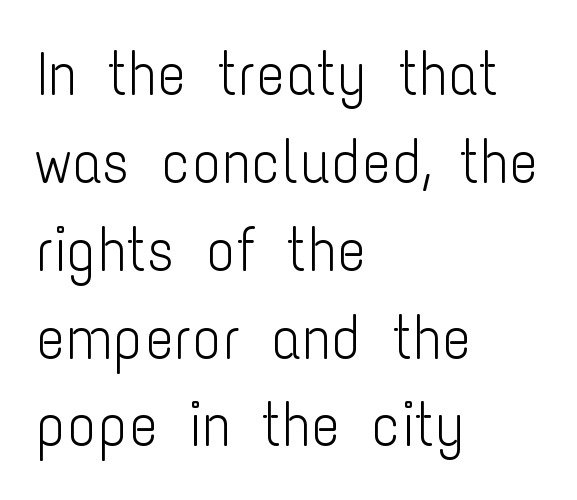
Which margin do the lines hug? The left one — the right edge is uneven. Successive baselines arrive at the customary interval. The letters advance in unequal steps, a hallmark of proportional type. Quick note: not italic, upright. The letterforms sit at book weight or below.
